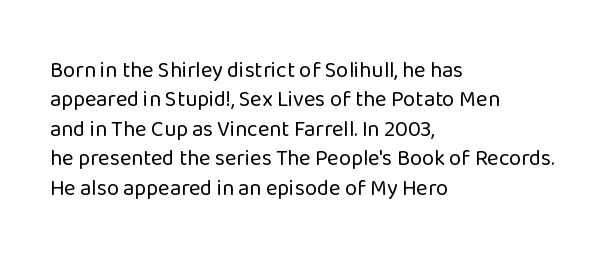
{"italic": "no", "bold": "no", "underline": "no", "align": "left", "line_spacing": "normal", "line_spacing_ratio": 1.34, "letter_spacing": "normal", "letter_spacing_em": 0.0, "glyph_px": 22}
